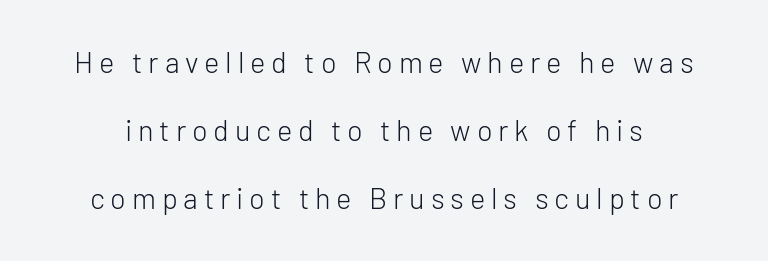
Q: Is the text bold? A: No.
Q: Is the text italic (slanted)? A: No, it is upright.
Q: Is the typeface a serif or a sans-serif typeface? A: Sans-serif.
Q: Is the text underlined? A: No.
Q: Is the spacing between letters normal or unusually wide? A: Unusually wide.
Q: Is the spacing between lines tight, normal or loose? A: Loose.
Q: Width (condensed, normal, or wide)? A: Normal.
Q: Stroke contrast? A: Low.
Q: x-height? A: Medium.
Q: Monospaced? A: No.
